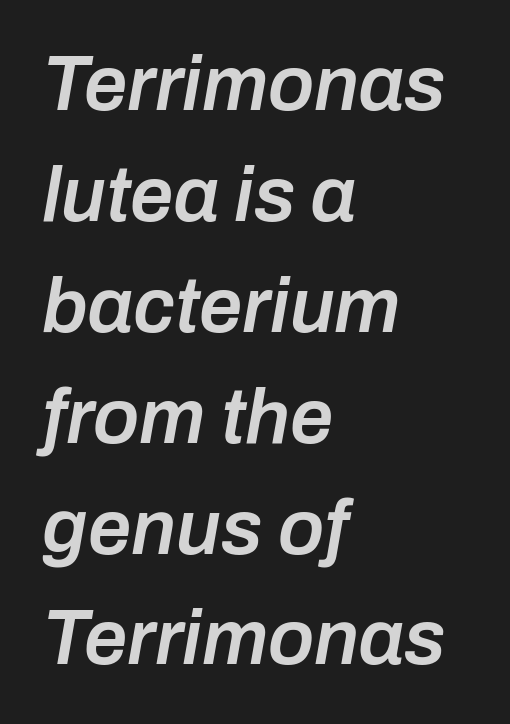
The image shows 77 px semibold type, italic (leaning right); set left-aligned, normal line spacing (1.44x), normal letter spacing, not underlined; low stroke contrast and a medium x-height.
